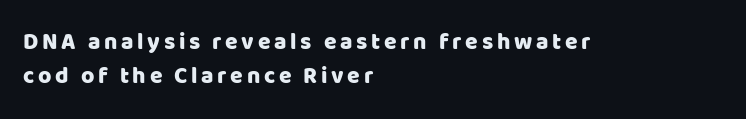
Q: Is the text italic (slanted)? A: No, it is upright.
Q: Is the text underlined? A: No.
Q: How is the paragraph aligned? A: Left-aligned.
Q: Is the spacing between lines tight, normal or loose? A: Normal.
